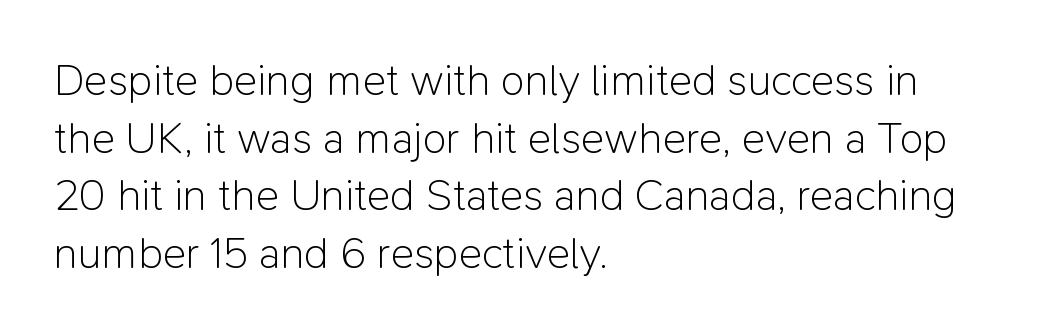
{"serif": "no", "italic": "no", "bold": "no", "weight": "light", "width": "normal", "stroke_contrast": "low", "x_height": "medium", "monospaced": "no", "underline": "no", "align": "left", "line_spacing": "normal", "line_spacing_ratio": 1.31, "letter_spacing": "normal", "letter_spacing_em": 0.0, "glyph_px": 44}
